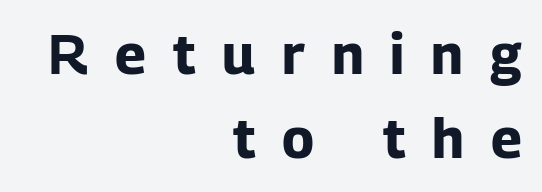
The image shows 55 px bold sans-serif type, upright; set right-aligned, normal line spacing (1.53x), unusually wide letter spacing (+0.49 em), not underlined; low stroke contrast and a medium x-height.
